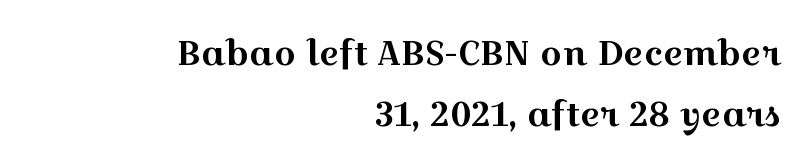
The image shows 34 px wide serif type, upright; set right-aligned, line spacing 1.8x, normal letter spacing, not underlined; a medium x-height.
